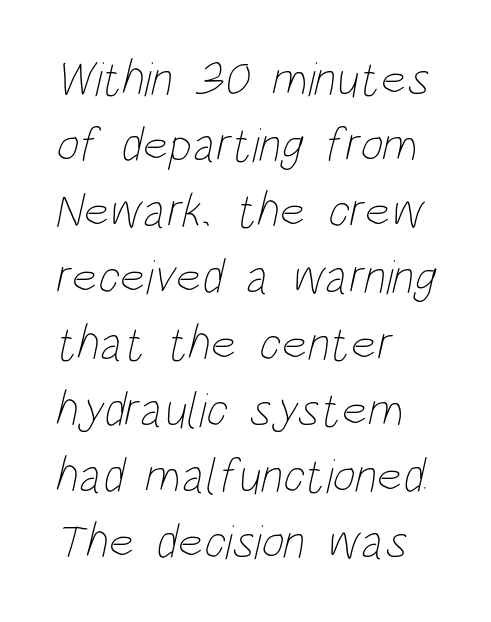
Lines of text with bare space underneath. These lines keep a tight, regular rhythm from letter to letter. Compared with a centered layout, this one pins lines to the left instead. Heft: none added — not bold.
